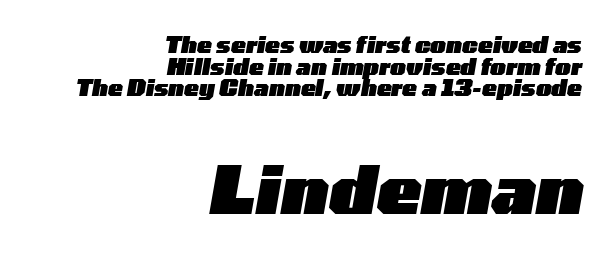
The image shows 66 px heavy, wide type, italic (leaning right); set right-aligned, tight line spacing (0.98x), normal letter spacing, not underlined; the second (bottom) block is 3.0x larger; low stroke contrast and a medium x-height.
